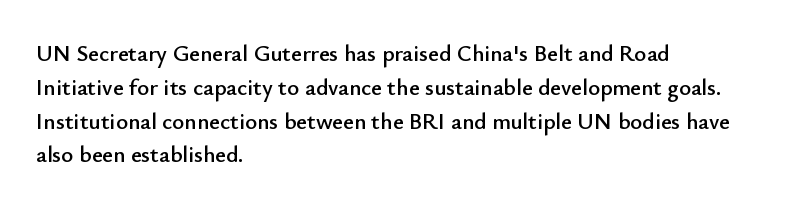
Q: Is the text italic (slanted)? A: No, it is upright.
Q: Is the text underlined? A: No.
Q: How is the paragraph aligned? A: Left-aligned.
Q: Is the spacing between letters normal or unusually wide? A: Normal.
Q: Is the spacing between lines tight, normal or loose? A: Normal.
